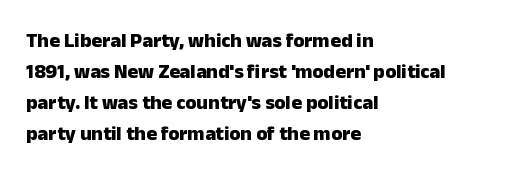
The image shows 20 px bold type, upright; set left-aligned, normal line spacing (1.55x), normal letter spacing, not underlined.
